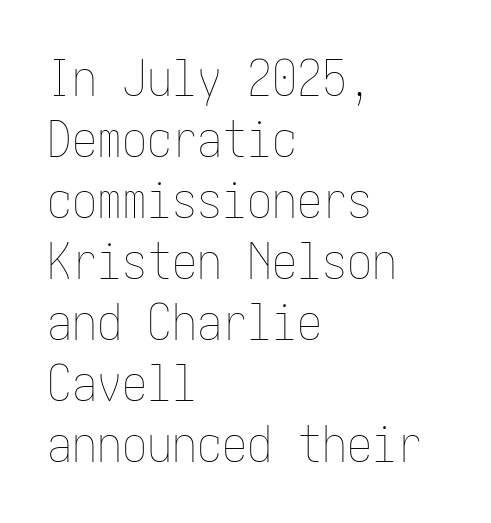
The image shows 50 px thin, condensed type, upright; set left-aligned, line spacing 1.22x, normal letter spacing, not underlined; low stroke contrast and a medium x-height.
